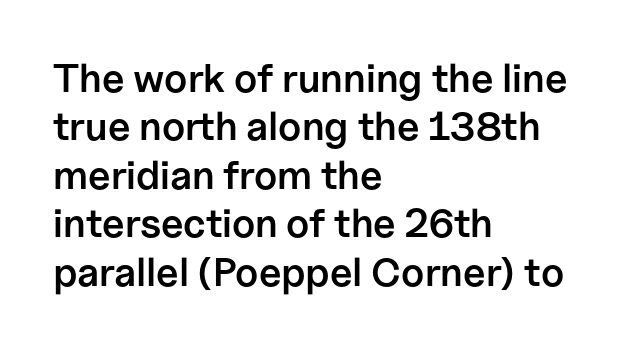
The image shows 40 px semibold sans-serif type, upright; set left-aligned, line spacing 1.21x, normal letter spacing, not underlined; low stroke contrast and a medium x-height.
